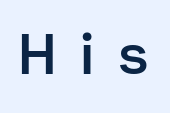
{"serif": "no", "italic": "no", "bold": "semi", "weight": "semibold", "width": "normal", "stroke_contrast": "low", "x_height": "medium", "monospaced": "no", "underline": "no", "letter_spacing": "wide", "letter_spacing_em": 0.45, "glyph_px": 57}
